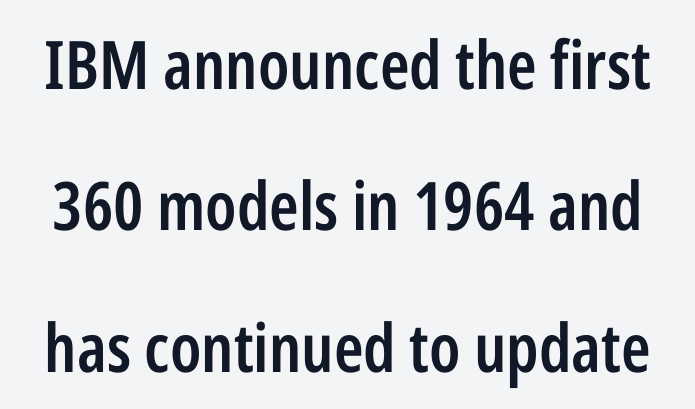
{"serif": "no", "italic": "no", "bold": "semi", "weight": "semibold", "width": "condensed", "stroke_contrast": "low", "x_height": "medium", "monospaced": "no", "underline": "no", "line_spacing": "loose", "line_spacing_ratio": 2.11, "letter_spacing": "normal", "letter_spacing_em": 0.0, "glyph_px": 67}
